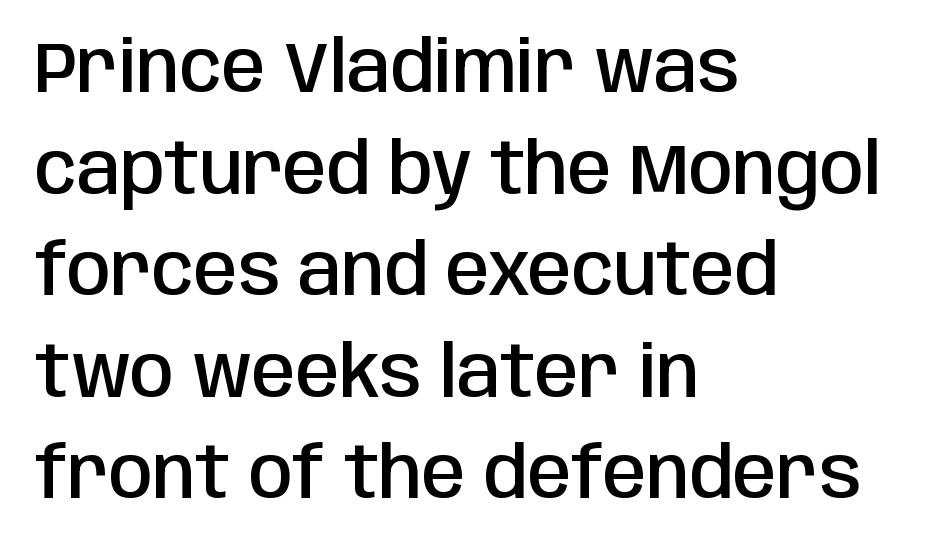
The image shows 71 px semibold, condensed sans-serif type, upright; set left-aligned, normal line spacing (1.43x), normal letter spacing, not underlined; low stroke contrast and a large x-height.
